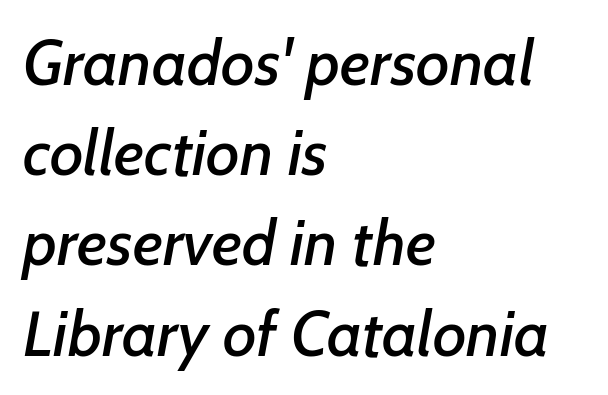
The image shows 64 px sans-serif type; set left-aligned, normal line spacing (1.41x), normal letter spacing, not underlined; low stroke contrast and a medium x-height.
